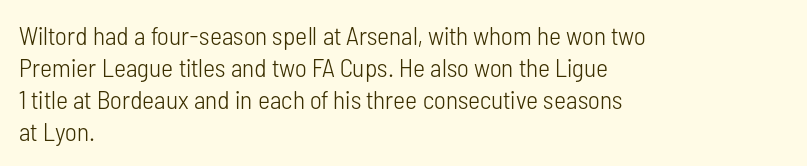
The passage shown is not underscored anywhere. Words appear dense and cohesive because spacing is normal. Alignment: flush left. Unlike italic type, these characters show no tilt at all.
